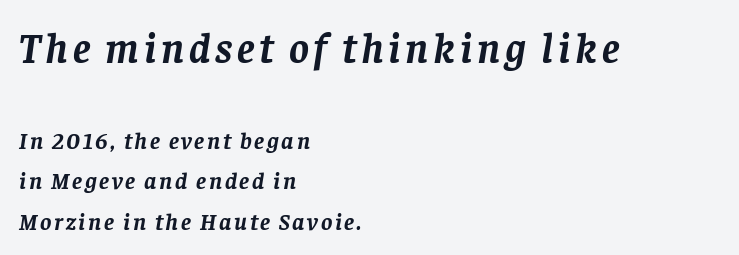
It's the slanting kind of type. The passage shown is typeset with a serif family. The block sitting higher on the canvas is the one with enlarged characters. The rag falls on the right side of this text block.
